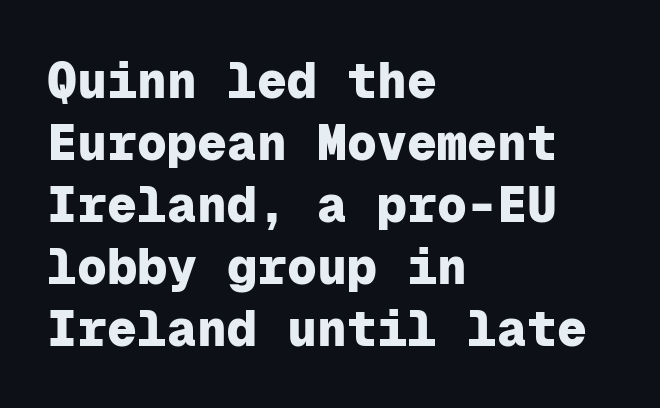
{"serif": "no", "italic": "no", "bold": "yes", "weight": "heavy", "width": "normal", "stroke_contrast": "low", "x_height": "medium", "monospaced": "yes", "underline": "no", "align": "left", "line_spacing_ratio": 1.24, "letter_spacing": "normal", "letter_spacing_em": 0.0, "glyph_px": 50}
